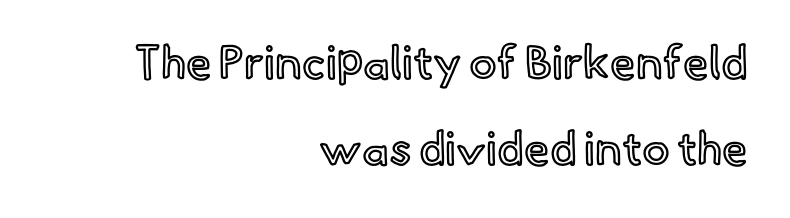
Q: Is the text italic (slanted)? A: No, it is upright.
Q: Is the text underlined? A: No.
Q: How is the paragraph aligned? A: Right-aligned.
Q: Is the spacing between letters normal or unusually wide? A: Normal.
Q: Width (condensed, normal, or wide)? A: Normal.
Q: x-height? A: Small.
Q: Monospaced? A: No.
